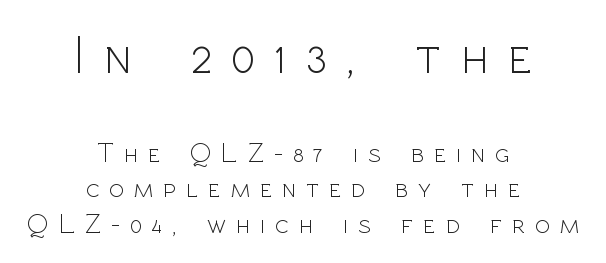
The earlier block is typeset at a bigger size than the later block. One-word summary of the alignment: center. How are the letters spaced? Widely, with obvious added tracking. The lettering holds an erect, upright posture throughout. If you measured baseline to baseline, you'd find a middling distance. Has an underline been added? It has not.
